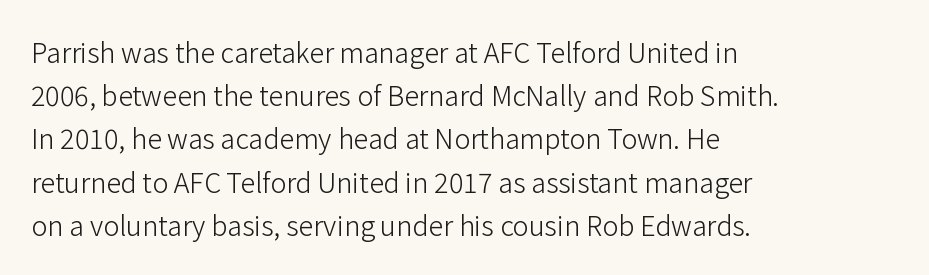
The image shows 27 px text type, upright; set left-aligned, normal line spacing (1.6x), normal letter spacing, not underlined.
